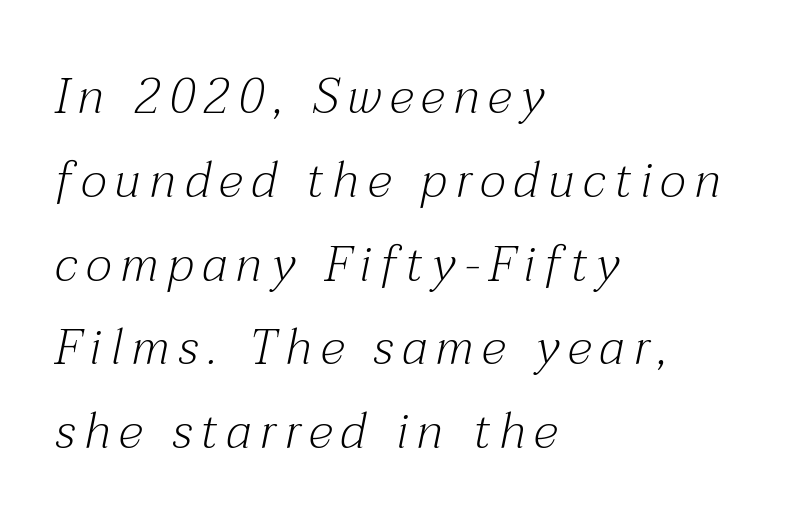
Which margin do the lines hug? The left one — the right edge is uneven. Yep, those are serifs on the letters. Italic? Definitely — the glyphs are oblique. The letterforms sit at book weight or below. Unmarked baselines from the first word to the last. This sample has the flowing, uneven cadence of proportional lettering.
